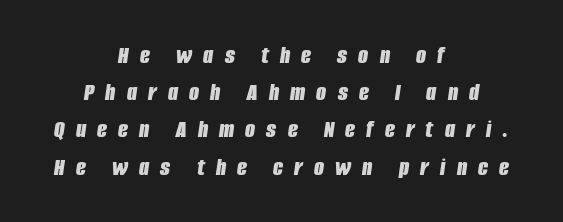
Q: Is the text bold? A: Yes.
Q: Is the text italic (slanted)? A: Yes, it leans right by about 8 degrees.
Q: Is the text underlined? A: No.
Q: How is the paragraph aligned? A: Centered.
Q: Is the spacing between letters normal or unusually wide? A: Unusually wide.
Q: Is the spacing between lines tight, normal or loose? A: Normal.
